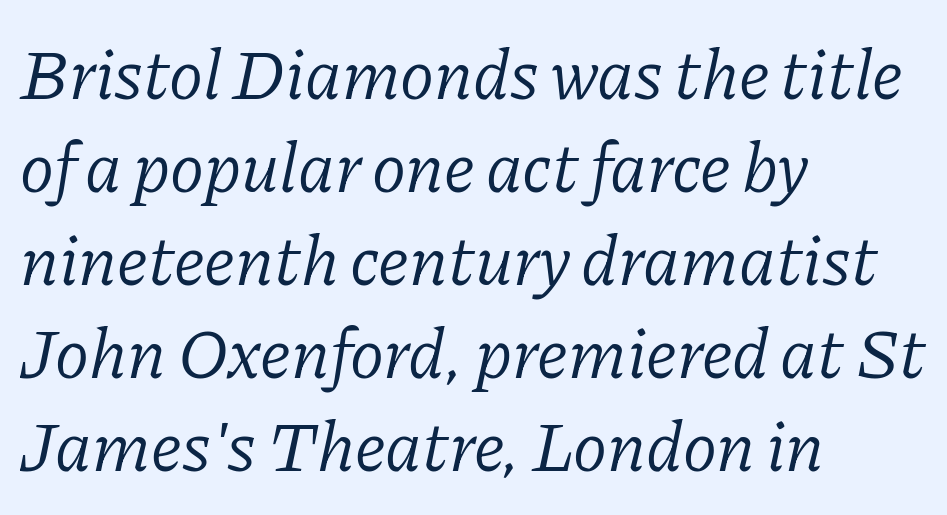
The image shows 71 px light serif type, italic (leaning right); set left-aligned, normal line spacing (1.31x), normal letter spacing, not underlined; low stroke contrast and a medium x-height.
